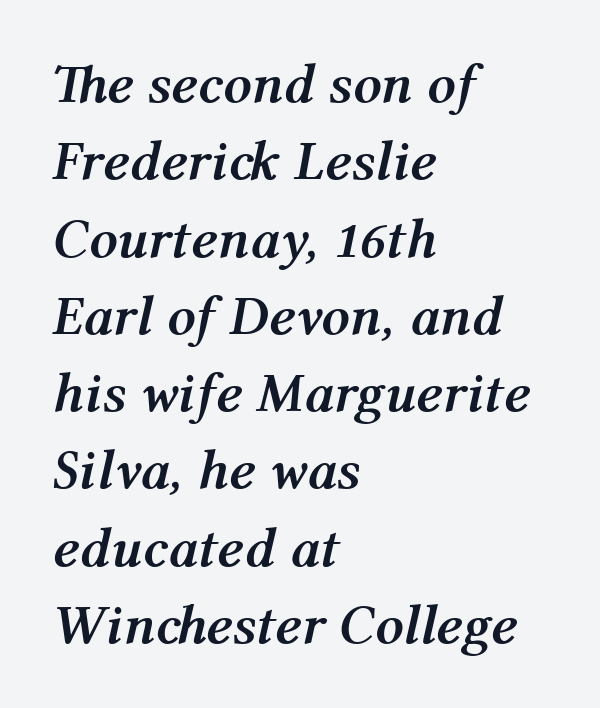
{"italic": "yes", "lean": "right", "slant_degrees": 12, "bold": "yes", "weight": "semibold", "width": "normal", "stroke_contrast": "medium", "x_height": "medium", "monospaced": "no", "underline": "no", "align": "left", "line_spacing": "normal", "line_spacing_ratio": 1.38, "letter_spacing": "normal", "letter_spacing_em": 0.0, "glyph_px": 56}
